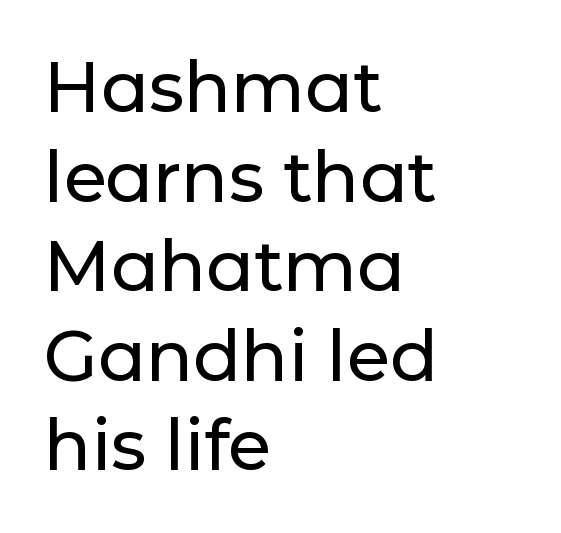
Q: Is the text italic (slanted)? A: No, it is upright.
Q: Is the typeface a serif or a sans-serif typeface? A: Sans-serif.
Q: Is the text underlined? A: No.
Q: How is the paragraph aligned? A: Left-aligned.
Q: Is the spacing between letters normal or unusually wide? A: Normal.
Q: Is the spacing between lines tight, normal or loose? A: Normal.
Q: Width (condensed, normal, or wide)? A: Normal.
Q: Stroke contrast? A: Low.
Q: x-height? A: Medium.
Q: Monospaced? A: No.
